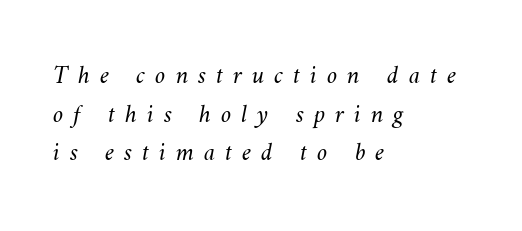
Q: Is the text bold? A: No.
Q: Is the text underlined? A: No.
Q: How is the paragraph aligned? A: Left-aligned.
Q: Is the spacing between letters normal or unusually wide? A: Unusually wide.
Q: Is the spacing between lines tight, normal or loose? A: Normal.
